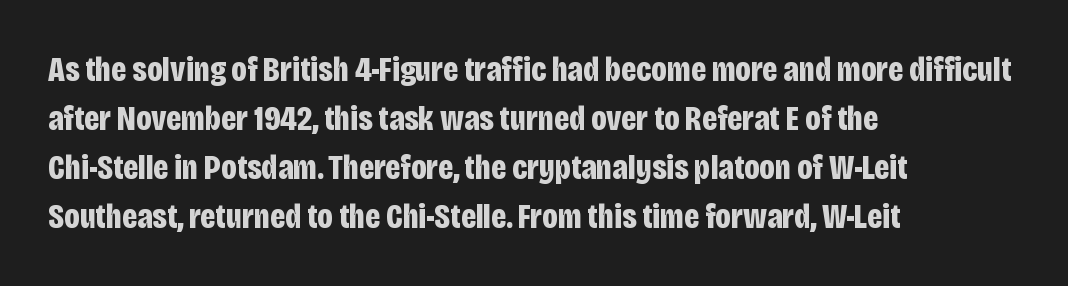
Q: Is the text bold? A: Yes.
Q: Is the text italic (slanted)? A: No, it is upright.
Q: Is the typeface a serif or a sans-serif typeface? A: Sans-serif.
Q: Is the text underlined? A: No.
Q: How is the paragraph aligned? A: Left-aligned.
Q: Is the spacing between letters normal or unusually wide? A: Normal.
Q: Is the spacing between lines tight, normal or loose? A: Normal.
Q: Width (condensed, normal, or wide)? A: Condensed.
Q: Stroke contrast? A: Low.
Q: x-height? A: Large.
Q: Monospaced? A: No.
